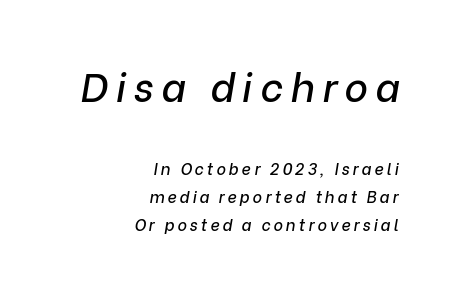
Q: Is the text italic (slanted)? A: Yes, it leans right by about 9 degrees.
Q: Is the text underlined? A: No.
Q: How is the paragraph aligned? A: Right-aligned.
Q: Which block of text is set in a larger size, the first (top) or the second (bottom)? A: The first (top) one.
Q: Width (condensed, normal, or wide)? A: Normal.
Q: Stroke contrast? A: Low.
Q: x-height? A: Medium.
Q: Monospaced? A: No.
